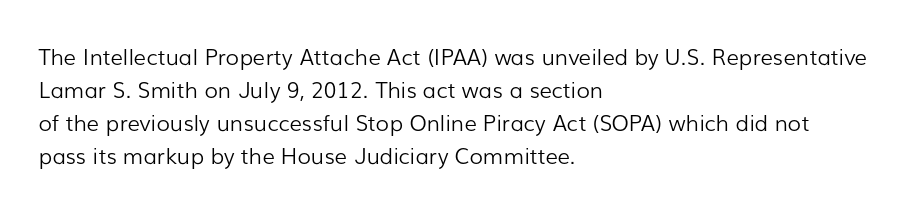
In terms of leading, this rendering sits right in the middle. Quick note: not italic, upright. Stems here are at most as thick as an everyday book face. Letter spacing: default.
